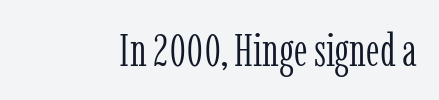
The image shows 46 px light, condensed serif type, upright; set normal letter spacing, not underlined; low stroke contrast and a medium x-height.
